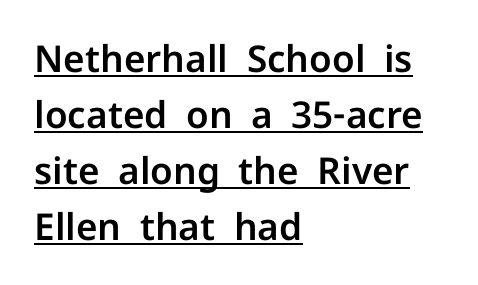
Q: Is the text italic (slanted)? A: No, it is upright.
Q: Is the typeface a serif or a sans-serif typeface? A: Sans-serif.
Q: Is the text underlined? A: Yes.
Q: How is the paragraph aligned? A: Left-aligned.
Q: Is the spacing between letters normal or unusually wide? A: Normal.
Q: Is the spacing between lines tight, normal or loose? A: Normal.
Q: Width (condensed, normal, or wide)? A: Normal.
Q: Stroke contrast? A: Low.
Q: x-height? A: Medium.
Q: Monospaced? A: No.
